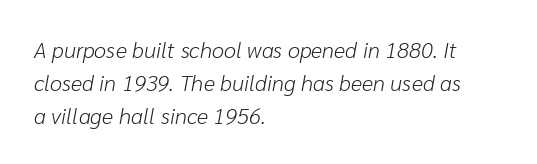
{"italic": "yes", "lean": "right", "slant_degrees": 10, "bold": "no", "underline": "no", "align": "left", "line_spacing": "normal", "line_spacing_ratio": 1.5, "letter_spacing": "normal", "letter_spacing_em": 0.0, "glyph_px": 22}
